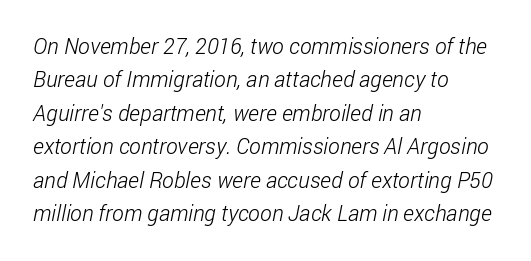
The rendering uses a moderate line-height, typical for paragraphs. Each row of text sits above clean, open space. Stroke mass is kept to a normal reading level or below. One-word summary of the alignment: left. Default kerning and tracking; the words read as compact shapes.
